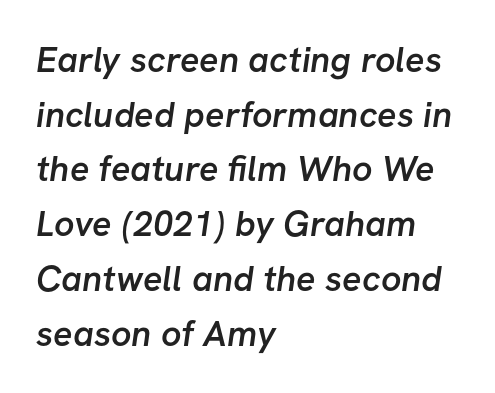
The image shows 36 px semibold sans-serif type; set left-aligned, normal line spacing (1.52x), normal letter spacing, not underlined; low stroke contrast and a medium x-height.
